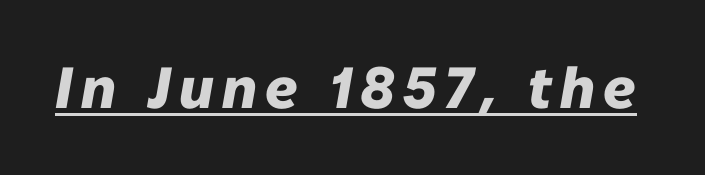
{"italic": "yes", "lean": "right", "slant_degrees": 10, "bold": "yes", "weight": "heavy", "width": "normal", "stroke_contrast": "low", "x_height": "medium", "monospaced": "no", "underline": "yes", "glyph_px": 58}
